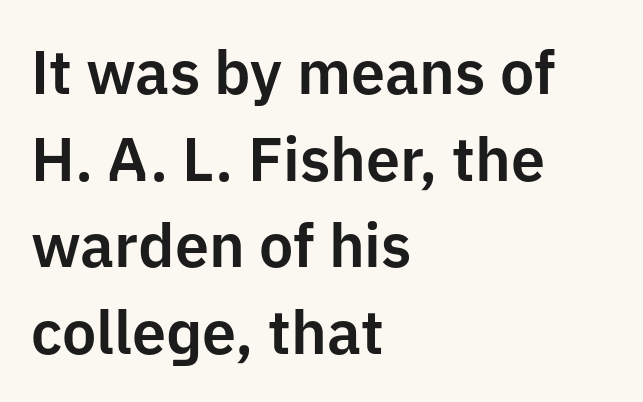
Q: Is the text italic (slanted)? A: No, it is upright.
Q: Is the typeface a serif or a sans-serif typeface? A: Sans-serif.
Q: Is the text underlined? A: No.
Q: How is the paragraph aligned? A: Left-aligned.
Q: Is the spacing between letters normal or unusually wide? A: Normal.
Q: Is the spacing between lines tight, normal or loose? A: Normal.
Q: Width (condensed, normal, or wide)? A: Normal.
Q: Stroke contrast? A: Low.
Q: x-height? A: Medium.
Q: Monospaced? A: No.
